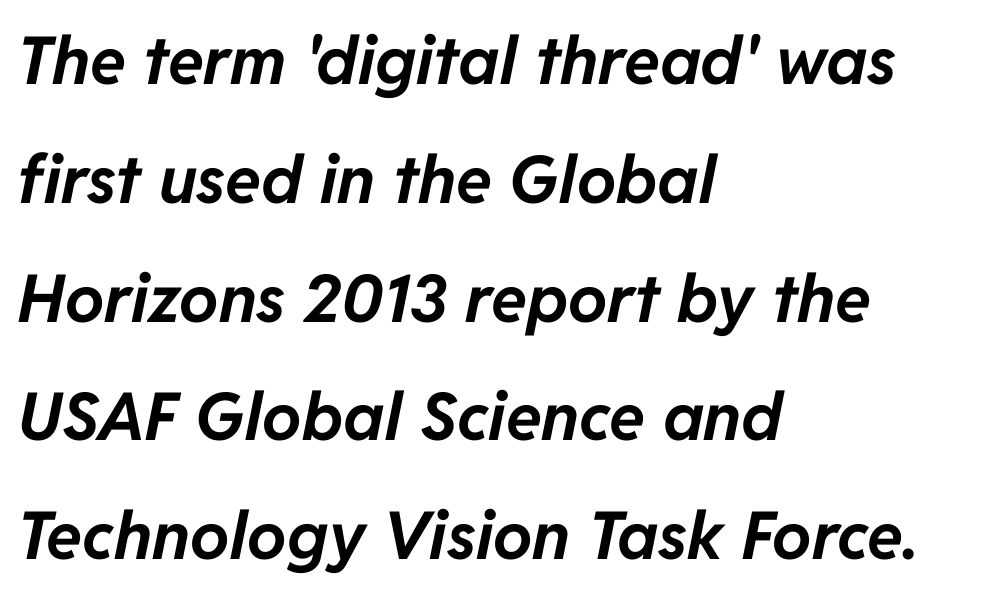
The typesetter chose a ragged-right arrangement here. The strip under each line holds only bare page. Designer's note — italics engaged. These lines are rendered in a variable-pitch font. Heft: maximum for text — a bold. This rendering leaves character spacing at its baseline value.
